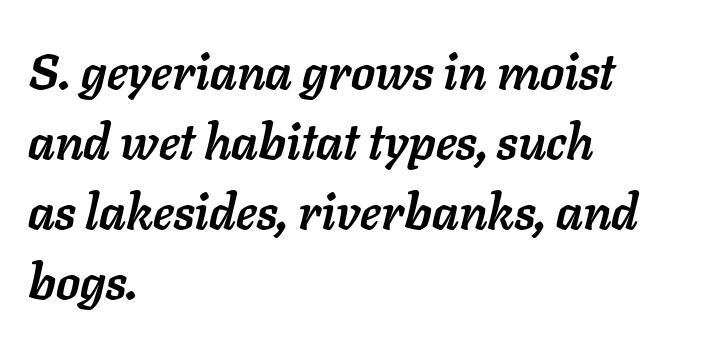
The paragraph has a hard left edge and a soft right edge. Honestly, the letter spacing is just normal — you wouldn't notice it. Baseline-to-baseline distance is the conventional proportion of letter height. Posture: slanted. The specimen omits any rule beneath the text block's lines.
